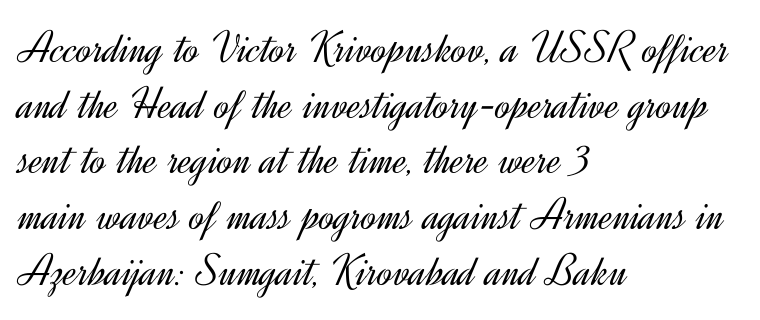
Q: Is the text bold? A: No.
Q: Is the text italic (slanted)? A: Yes.
Q: Is the typeface a serif or a sans-serif typeface? A: Sans-serif.
Q: Is the text underlined? A: No.
Q: How is the paragraph aligned? A: Left-aligned.
Q: Is the spacing between letters normal or unusually wide? A: Normal.
Q: Width (condensed, normal, or wide)? A: Normal.
Q: x-height? A: Small.
Q: Monospaced? A: No.
